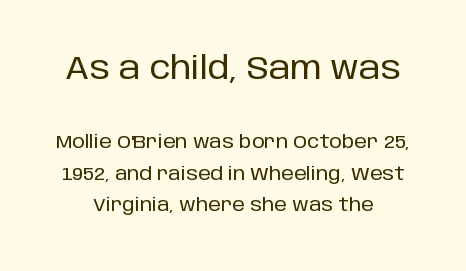
{"serif": "no", "italic": "no", "width": "normal", "stroke_contrast": "low", "x_height": "large", "monospaced": "no", "underline": "no", "line_spacing_ratio": 1.75, "letter_spacing": "normal", "letter_spacing_em": 0.0, "larger_block": "first", "size_ratio": 1.72, "glyph_px": 31}
